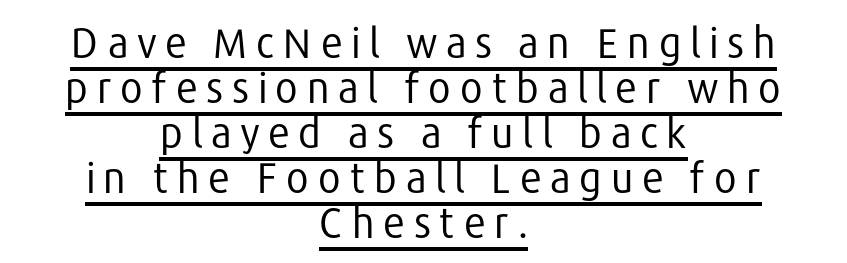
Q: Is the text bold? A: No.
Q: Is the text italic (slanted)? A: No, it is upright.
Q: Is the typeface a serif or a sans-serif typeface? A: Sans-serif.
Q: Is the text underlined? A: Yes.
Q: How is the paragraph aligned? A: Centered.
Q: Is the spacing between lines tight, normal or loose? A: Tight.
Q: Width (condensed, normal, or wide)? A: Normal.
Q: Stroke contrast? A: Low.
Q: x-height? A: Medium.
Q: Monospaced? A: No.
